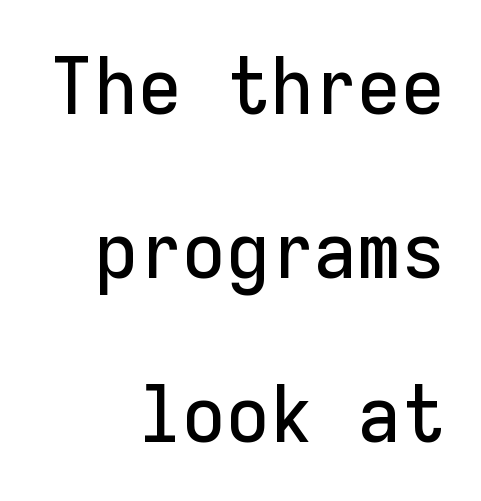
The image shows 80 px sans-serif type, upright, monospaced; set right-aligned, loose line spacing (2.05x), normal letter spacing, not underlined; low stroke contrast and a medium x-height.
